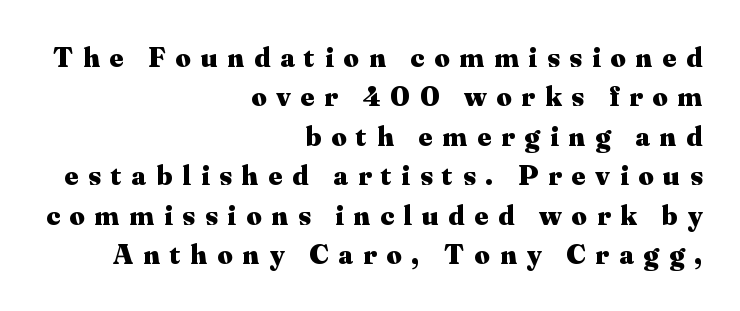
Q: Is the text bold? A: Yes.
Q: Is the text italic (slanted)? A: No, it is upright.
Q: Is the typeface a serif or a sans-serif typeface? A: Serif.
Q: Is the text underlined? A: No.
Q: How is the paragraph aligned? A: Right-aligned.
Q: Is the spacing between letters normal or unusually wide? A: Unusually wide.
Q: Is the spacing between lines tight, normal or loose? A: Normal.
Q: Width (condensed, normal, or wide)? A: Normal.
Q: Stroke contrast? A: Medium.
Q: x-height? A: Small.
Q: Monospaced? A: No.
